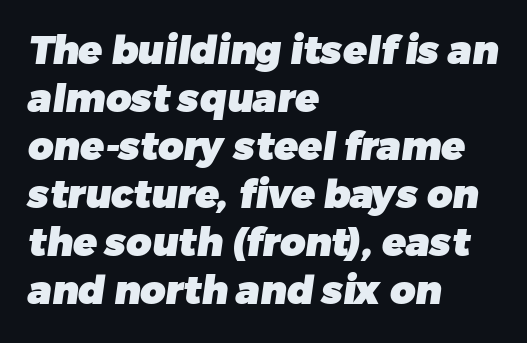
Check under the words: just untouched page. The setting favours the left margin, as ordinary paragraphs usually do. Between one letter and the next there's only the usual sliver of space. Varying glyph widths throughout — classic text-font behaviour. Classification — sans serif.
